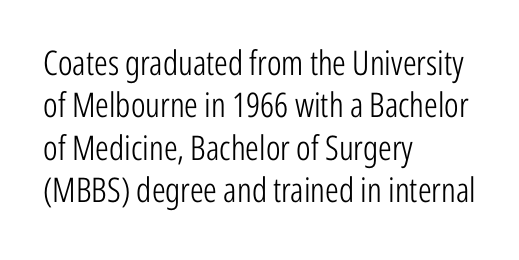
{"serif": "no", "italic": "no", "bold": "no", "weight": "light", "width": "condensed", "stroke_contrast": "low", "x_height": "medium", "monospaced": "no", "underline": "no", "align": "left", "line_spacing": "normal", "line_spacing_ratio": 1.25, "letter_spacing": "normal", "letter_spacing_em": 0.0, "glyph_px": 34}
